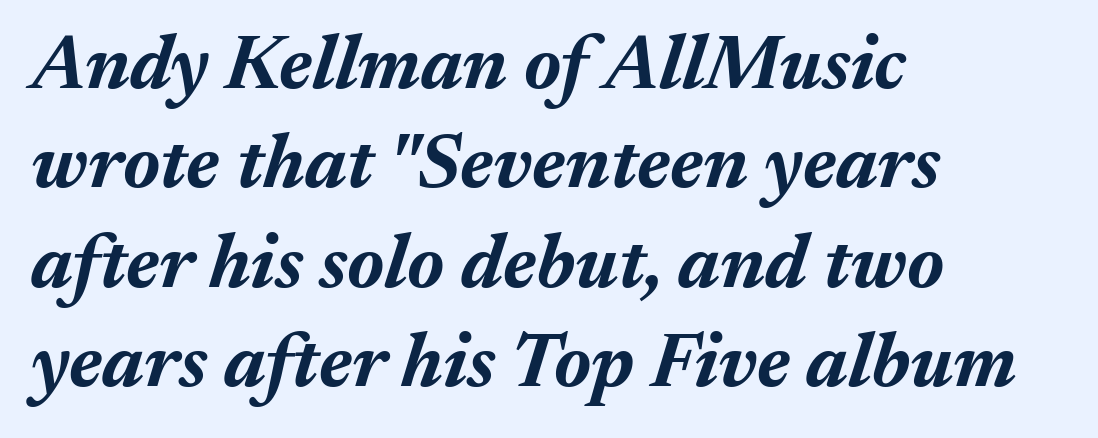
The image shows 77 px bold type, italic (leaning right); set left-aligned, normal line spacing (1.29x), normal letter spacing, not underlined; medium stroke contrast and a medium x-height.
